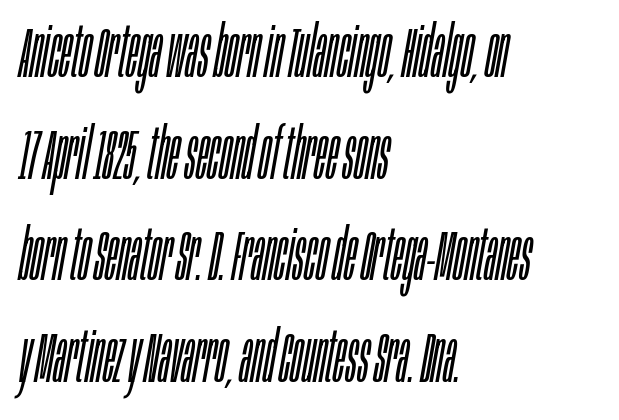
{"italic": "yes", "lean": "right", "slant_degrees": 10, "bold": "no", "weight": "light", "width": "condensed", "stroke_contrast": "low", "x_height": "large", "monospaced": "no", "underline": "no", "align": "left", "line_spacing": "normal", "line_spacing_ratio": 1.43, "letter_spacing": "normal", "letter_spacing_em": 0.0, "glyph_px": 71}
